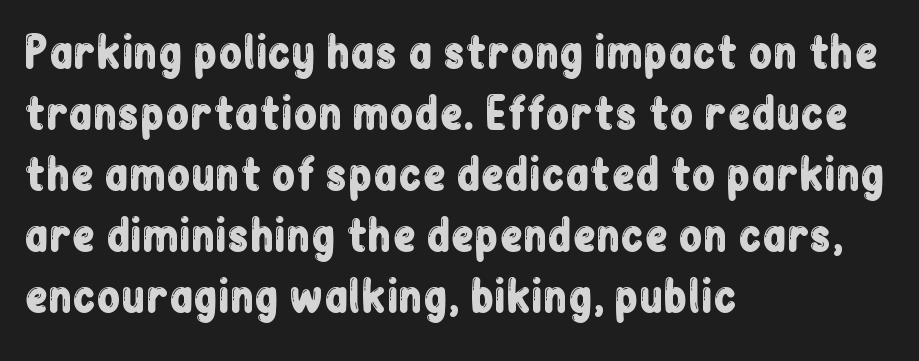
You could not count columns in this text — the font is proportionally spaced. Compared with typical paragraphs, the rows here are spaced about the same. Line beginnings align vertically; line endings do not. Default kerning and tracking; the words read as compact shapes. A bare baseline throughout the passage. Vertical strokes here are truly vertical.
